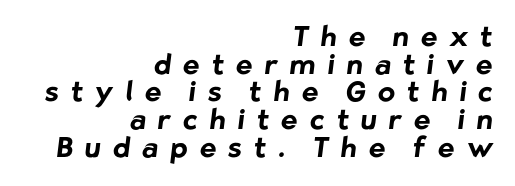
{"serif": "no", "bold": "yes", "weight": "bold", "width": "normal", "stroke_contrast": "low", "x_height": "medium", "monospaced": "no", "underline": "no", "align": "right", "line_spacing": "tight", "line_spacing_ratio": 0.99, "letter_spacing": "wide", "letter_spacing_em": 0.43, "glyph_px": 28}
